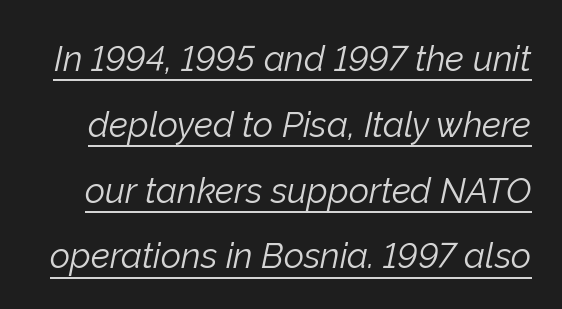
Q: Is the text bold? A: No.
Q: Is the text italic (slanted)? A: Yes, it leans right by about 12 degrees.
Q: Is the text underlined? A: Yes.
Q: Is the spacing between letters normal or unusually wide? A: Normal.
Q: Width (condensed, normal, or wide)? A: Normal.
Q: Stroke contrast? A: Low.
Q: x-height? A: Medium.
Q: Monospaced? A: No.
